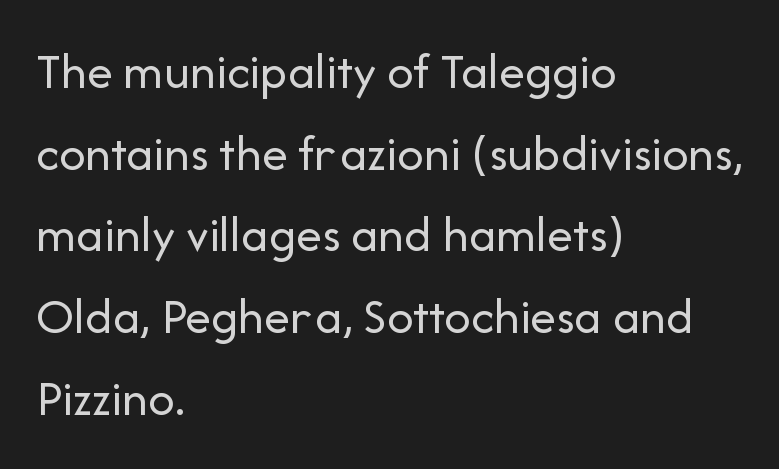
The image shows 52 px regular-weight sans-serif type, upright; set left-aligned, normal line spacing (1.57x), normal letter spacing, not underlined; low stroke contrast and a medium x-height.
